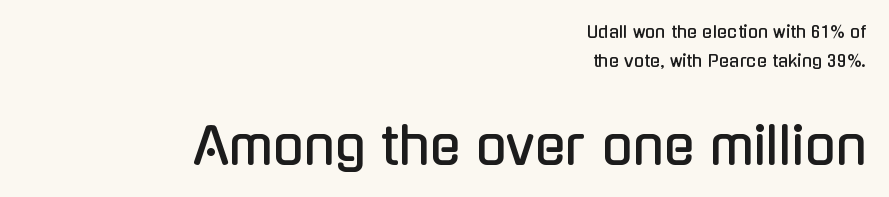
Does the lettering tilt? It doesn't — this is upright. The letters sit at their default tracking, neither squeezed nor spread. The typeface chosen for these lines omits serifs. The rendering uses natural spacing where letterforms have individual widths. Reading down the column, the eye jumps a familiar distance to each next line. The baseline area is clear.
